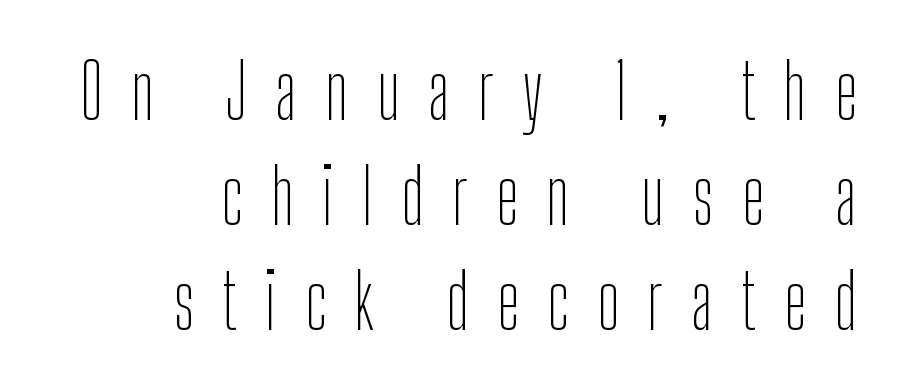
Rendered with straight, roman letterforms. The rows are spaced the way most documents space them. Inter-character spacing is expanded well beyond the font's built-in metrics. This sample is right-justified, so line beginnings fall wherever the words allow. This sample uses a sans-serif face. Note the varied advance widths — an 'i' is clearly narrower than an 'm'.
